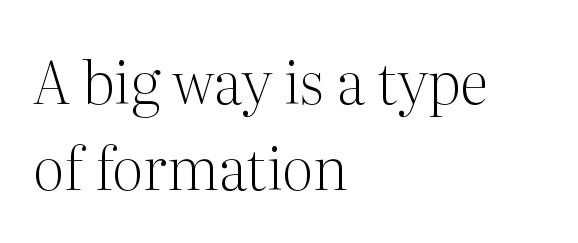
Q: Is the text bold? A: No.
Q: Is the text italic (slanted)? A: No, it is upright.
Q: Is the typeface a serif or a sans-serif typeface? A: Serif.
Q: Is the text underlined? A: No.
Q: How is the paragraph aligned? A: Left-aligned.
Q: Is the spacing between letters normal or unusually wide? A: Normal.
Q: Is the spacing between lines tight, normal or loose? A: Normal.
Q: Width (condensed, normal, or wide)? A: Normal.
Q: Stroke contrast? A: Medium.
Q: x-height? A: Medium.
Q: Monospaced? A: No.
